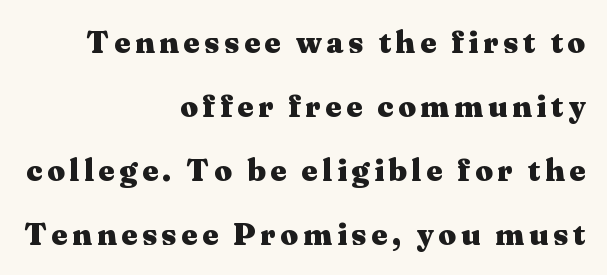
The designer went with a serif here, giving each stem small feet. This block would shrink considerably if given ordinary leading; it's expanded now. Type without underlining. Each letter keeps its own natural width here, so spacing adapts to shape. Every row of glyphs terminates at an identical x-position on the right. Notice how the stems are strictly vertical — no italics here.
